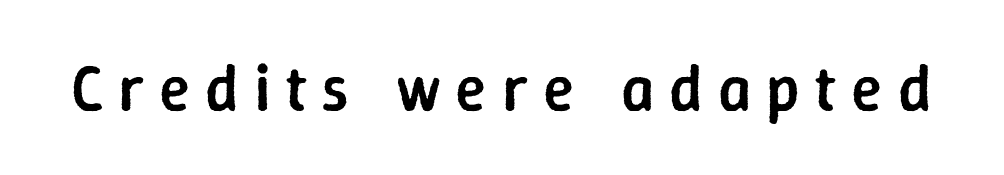
Q: Is the text bold? A: Semi-bold.
Q: Is the text italic (slanted)? A: No, it is upright.
Q: Is the typeface a serif or a sans-serif typeface? A: Sans-serif.
Q: Is the text underlined? A: No.
Q: Is the spacing between letters normal or unusually wide? A: Unusually wide.
Q: Width (condensed, normal, or wide)? A: Normal.
Q: Stroke contrast? A: Low.
Q: x-height? A: Medium.
Q: Monospaced? A: No.
